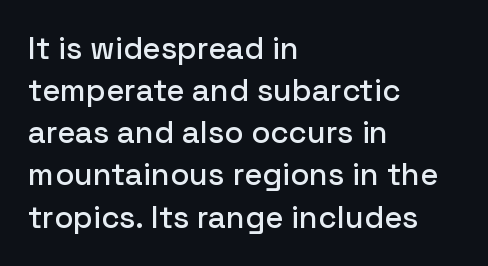
The image shows 31 px sans-serif type, upright; set left-aligned, normal line spacing (1.36x), normal letter spacing, not underlined; low stroke contrast and a medium x-height.
